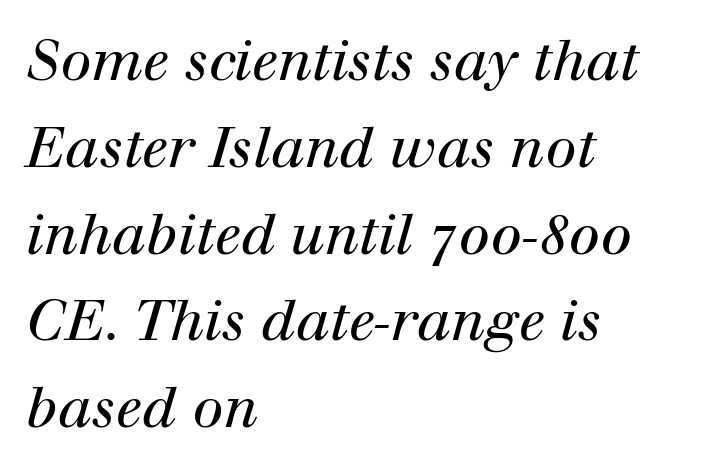
Q: Is the text bold? A: No.
Q: Is the text italic (slanted)? A: Yes, it leans right by about 12 degrees.
Q: Is the typeface a serif or a sans-serif typeface? A: Serif.
Q: Is the text underlined? A: No.
Q: How is the paragraph aligned? A: Left-aligned.
Q: Is the spacing between letters normal or unusually wide? A: Normal.
Q: Is the spacing between lines tight, normal or loose? A: Normal.
Q: Width (condensed, normal, or wide)? A: Normal.
Q: Stroke contrast? A: High.
Q: x-height? A: Medium.
Q: Monospaced? A: No.
